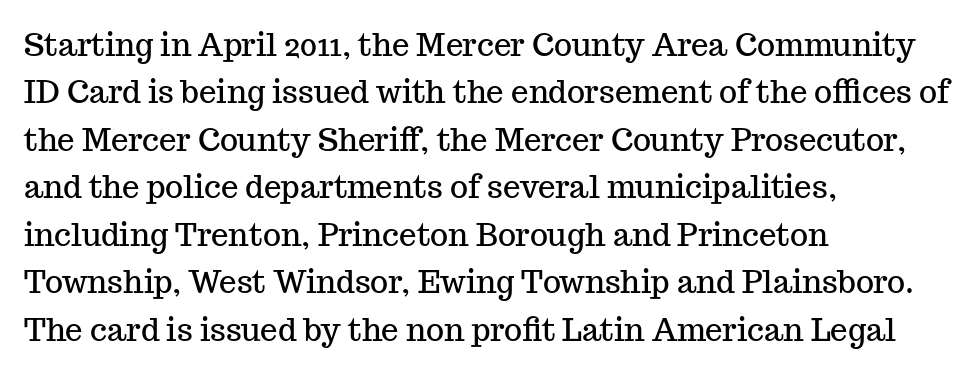
Q: Is the text italic (slanted)? A: No, it is upright.
Q: Is the typeface a serif or a sans-serif typeface? A: Serif.
Q: Is the text underlined? A: No.
Q: How is the paragraph aligned? A: Left-aligned.
Q: Is the spacing between letters normal or unusually wide? A: Normal.
Q: Is the spacing between lines tight, normal or loose? A: Normal.
Q: Width (condensed, normal, or wide)? A: Normal.
Q: Stroke contrast? A: Medium.
Q: x-height? A: Medium.
Q: Monospaced? A: No.
